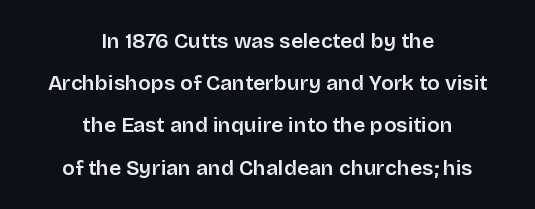
Q: Is the text italic (slanted)? A: No, it is upright.
Q: Is the text underlined? A: No.
Q: How is the paragraph aligned? A: Centered.
Q: Is the spacing between letters normal or unusually wide? A: Normal.
Q: Is the spacing between lines tight, normal or loose? A: Loose.
